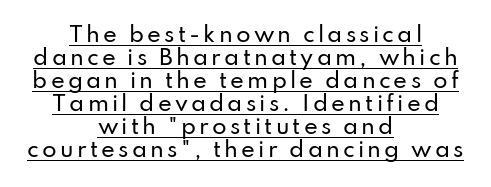
{"italic": "no", "underline": "yes", "align": "center", "line_spacing": "tight", "line_spacing_ratio": 1.1, "glyph_px": 21}
